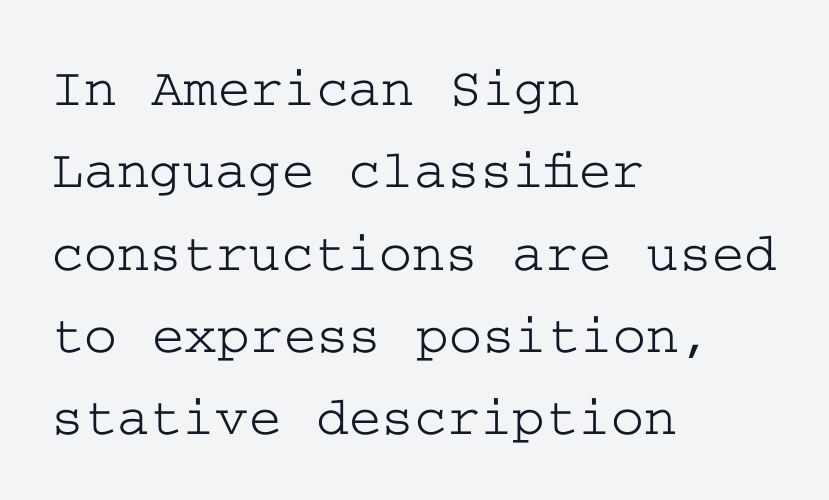
The image shows 56 px wide serif type, upright; set left-aligned, normal line spacing (1.47x), normal letter spacing, not underlined; low stroke contrast and a medium x-height.
